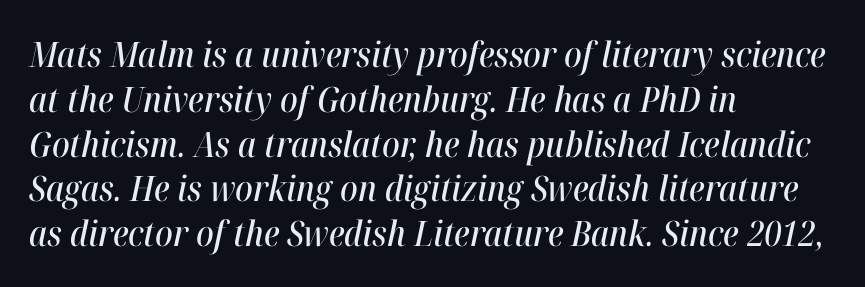
The rendering keeps characters at their native spacing. Here the designer chose a conventional face with non-uniform glyph widths. The font's italic variant was chosen for this text. Words float on clear page, feet unadorned. In CSS terms this would be text-align: left. Regarding leading, the lines here are spaced in the standard way.
